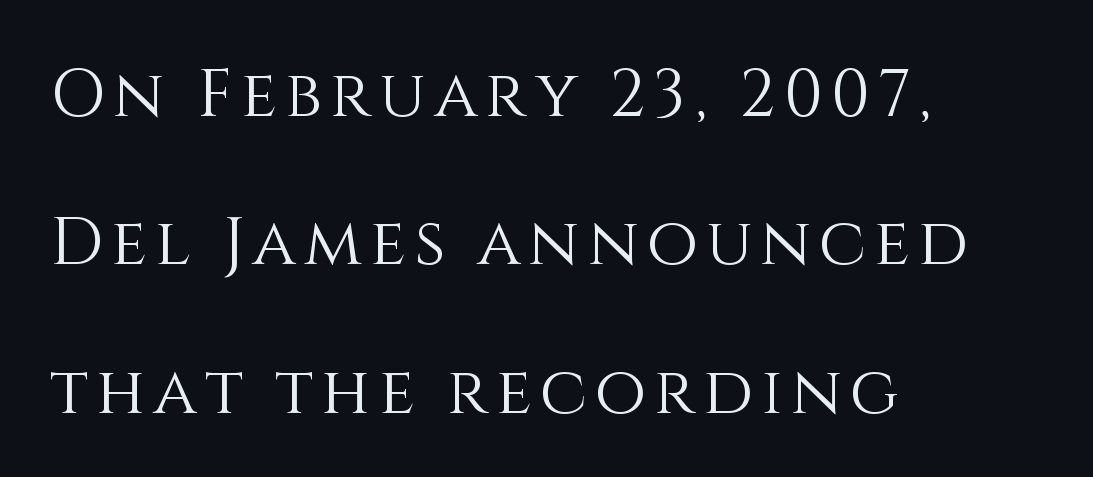
The image shows 66 px light type, upright; set left-aligned, loose line spacing (2.25x), not underlined; medium stroke contrast and a large x-height.
